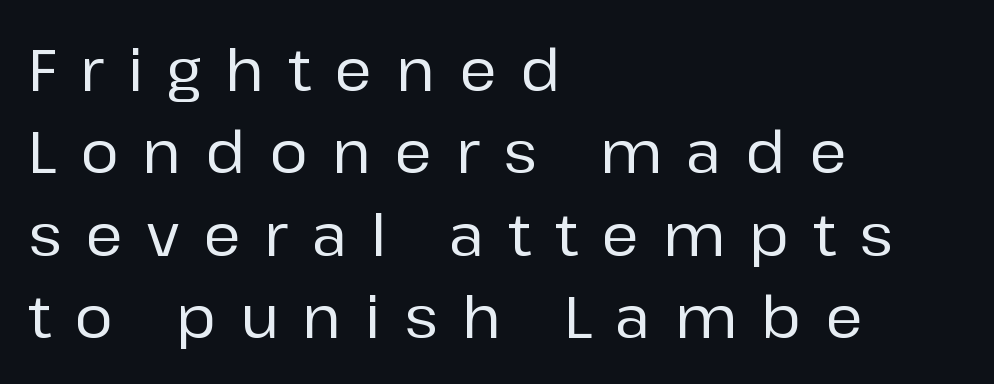
The image shows 58 px sans-serif type, upright; set left-aligned, normal line spacing (1.42x), unusually wide letter spacing (+0.41 em), not underlined; low stroke contrast and a medium x-height.
